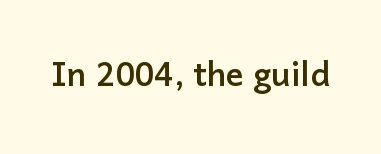
Plain, unruled lines of type. The font's upright variant was chosen for this text. I'd call this a sans setting — the letters go barefoot. Varying glyph widths throughout — classic text-font behaviour. How are the letters spaced? Ordinarily, with no added tracking.
